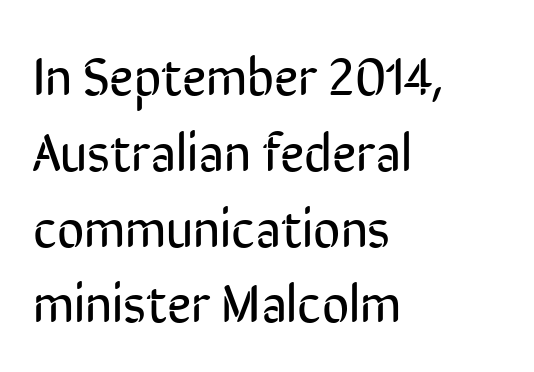
The image shows 53 px regular-weight, condensed sans-serif type, upright; set left-aligned, normal line spacing (1.43x), normal letter spacing, not underlined; low stroke contrast and a medium x-height.
